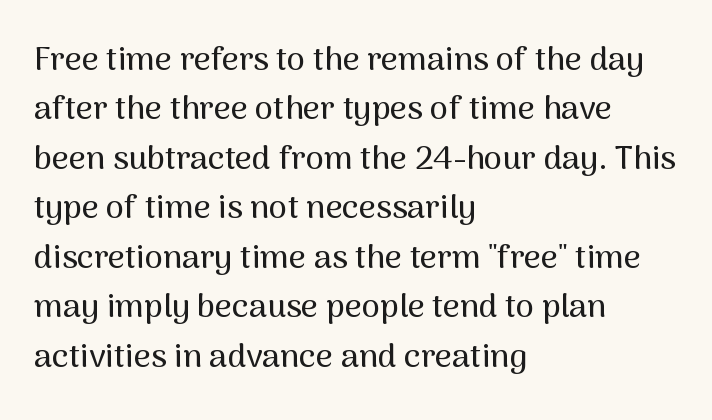
Caption: multi-line text, flush left, ragged right. Looks like regular typesetting: each glyph gets only the width it needs. The tracking reads as untouched default to a designer's eye. Descenders hang freely into open space. Unlike a traditional serif, this face leaves its strokes unadorned. The rendering uses a moderate line-height, typical for paragraphs.
